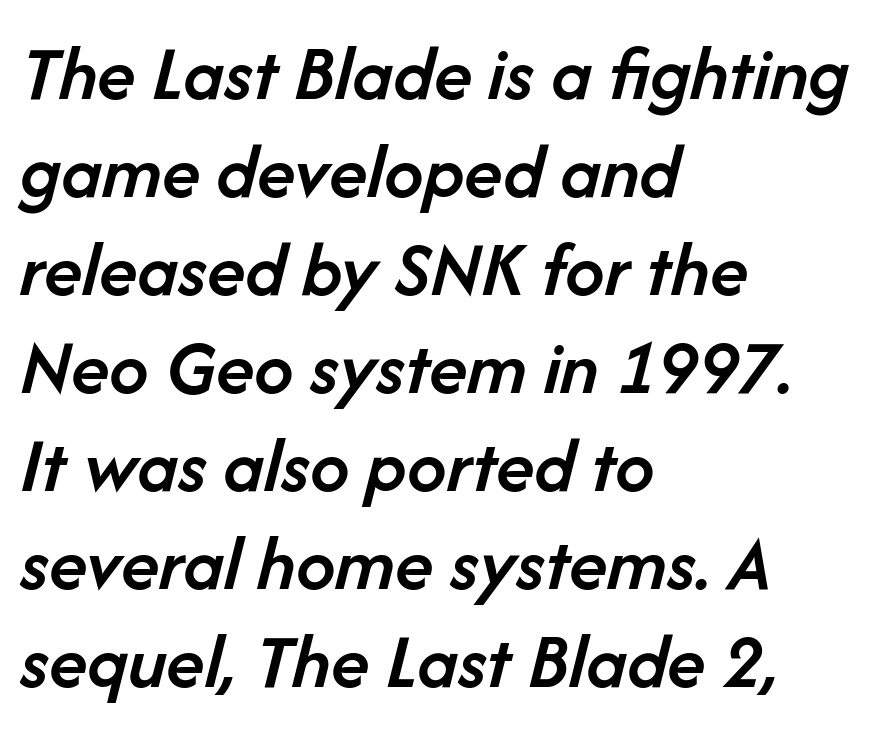
Q: Is the text bold? A: Semi-bold.
Q: Is the text italic (slanted)? A: Yes, it leans right by about 14 degrees.
Q: Is the text underlined? A: No.
Q: How is the paragraph aligned? A: Left-aligned.
Q: Is the spacing between letters normal or unusually wide? A: Normal.
Q: Width (condensed, normal, or wide)? A: Normal.
Q: Stroke contrast? A: Low.
Q: x-height? A: Medium.
Q: Monospaced? A: No.
